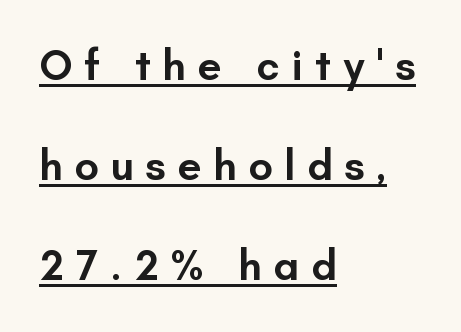
{"serif": "no", "italic": "no", "bold": "semi", "weight": "semibold", "width": "normal", "stroke_contrast": "low", "x_height": "small", "monospaced": "no", "underline": "yes", "align": "left", "line_spacing": "loose", "line_spacing_ratio": 2.33, "letter_spacing": "wide", "letter_spacing_em": 0.27, "glyph_px": 43}
